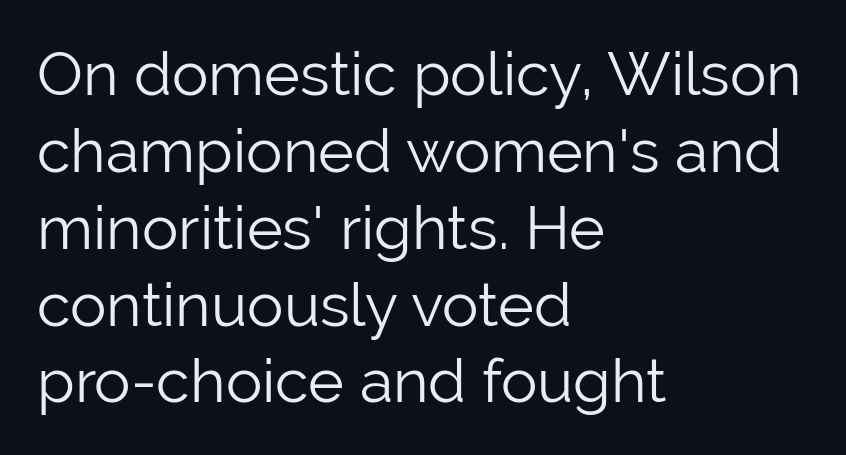
Q: Is the text bold? A: No.
Q: Is the text italic (slanted)? A: No, it is upright.
Q: Is the typeface a serif or a sans-serif typeface? A: Sans-serif.
Q: Is the text underlined? A: No.
Q: How is the paragraph aligned? A: Left-aligned.
Q: Is the spacing between letters normal or unusually wide? A: Normal.
Q: Is the spacing between lines tight, normal or loose? A: Normal.
Q: Width (condensed, normal, or wide)? A: Normal.
Q: Stroke contrast? A: Low.
Q: x-height? A: Medium.
Q: Monospaced? A: No.
